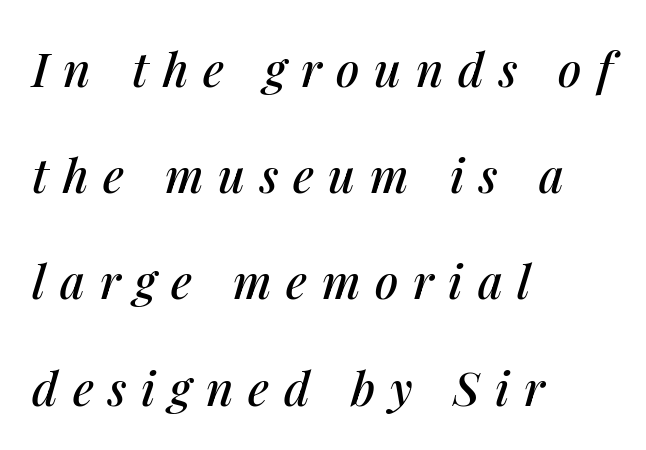
The image shows 47 px text type, italic (leaning right); set left-aligned, loose line spacing (2.26x), unusually wide letter spacing (+0.31 em), not underlined; medium stroke contrast and a medium x-height.
